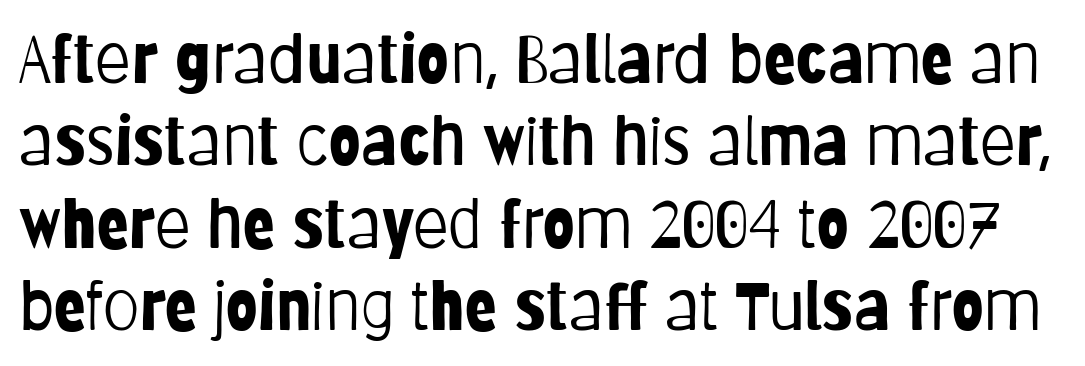
The image shows 66 px light, condensed sans-serif type, upright; set normal line spacing (1.25x), normal letter spacing, not underlined; low stroke contrast and a large x-height.
